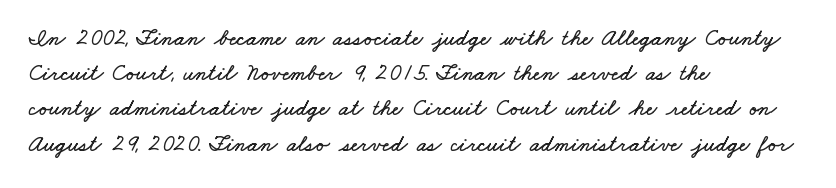
Q: Is the text underlined? A: No.
Q: How is the paragraph aligned? A: Left-aligned.
Q: Is the spacing between letters normal or unusually wide? A: Normal.
Q: Is the spacing between lines tight, normal or loose? A: Normal.
